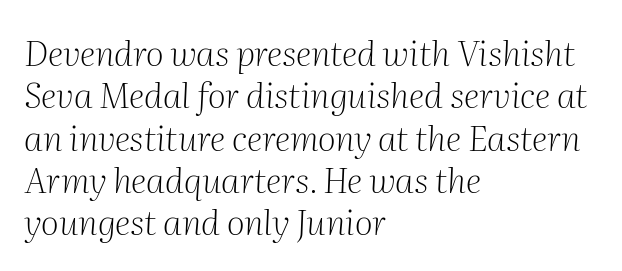
There is no visible air inserted between adjacent glyphs. Each letter's strokes conclude with small projecting serifs. The face looks like a standard text weight, possibly lighter. The compositor pushed each line to the left boundary. A bare baseline throughout the passage.
